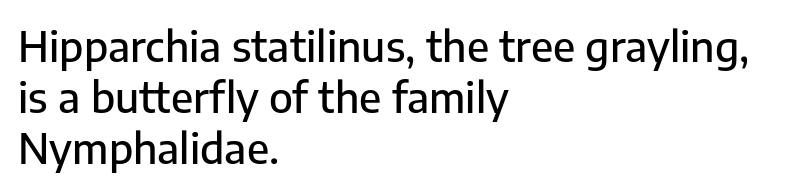
Q: Is the text italic (slanted)? A: No, it is upright.
Q: Is the typeface a serif or a sans-serif typeface? A: Sans-serif.
Q: Is the text underlined? A: No.
Q: How is the paragraph aligned? A: Left-aligned.
Q: Is the spacing between letters normal or unusually wide? A: Normal.
Q: Width (condensed, normal, or wide)? A: Normal.
Q: Stroke contrast? A: Low.
Q: x-height? A: Medium.
Q: Monospaced? A: No.
